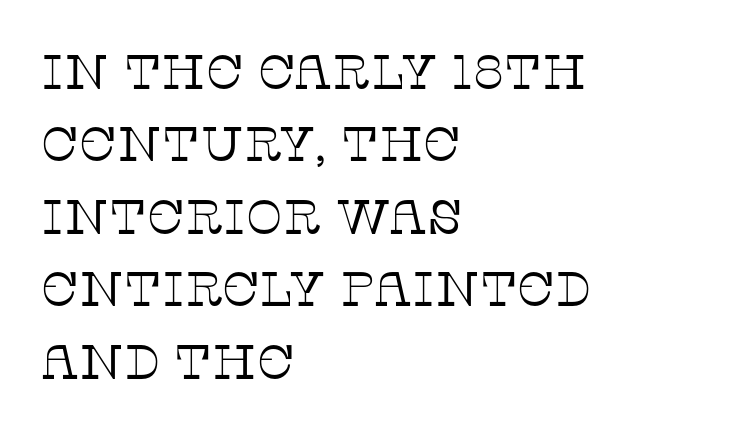
The image shows 48 px thin serif type, upright; set left-aligned, normal line spacing (1.51x), normal letter spacing, not underlined; low stroke contrast and a large x-height.
